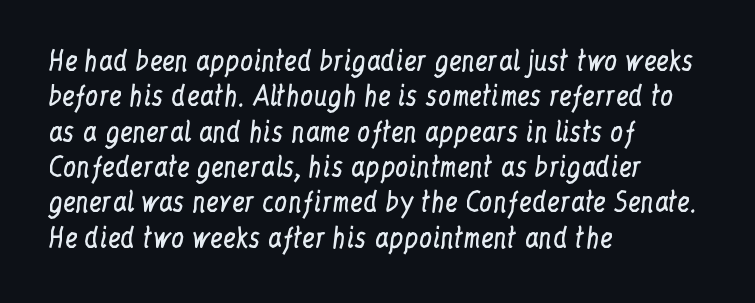
Vertically, the passage feels balanced, rows spaced as you'd expect. A bare baseline throughout the passage. Think standard paragraph weight, or any step lighter than that.
